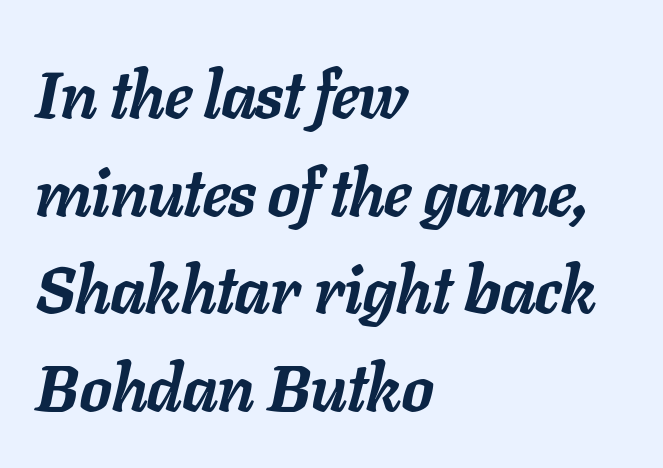
Q: Is the text bold? A: Yes.
Q: Is the text italic (slanted)? A: Yes, it leans right by about 11 degrees.
Q: Is the text underlined? A: No.
Q: How is the paragraph aligned? A: Left-aligned.
Q: Is the spacing between letters normal or unusually wide? A: Normal.
Q: Is the spacing between lines tight, normal or loose? A: Normal.
Q: Width (condensed, normal, or wide)? A: Normal.
Q: Stroke contrast? A: Low.
Q: x-height? A: Medium.
Q: Monospaced? A: No.
